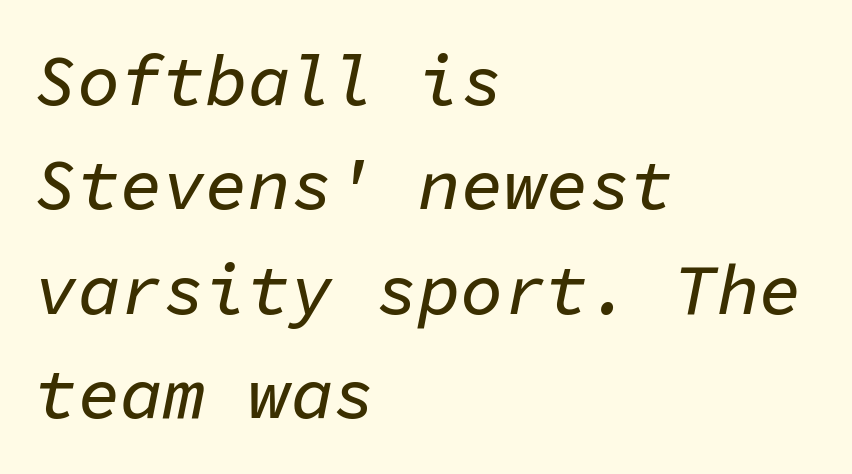
A normal amount of white space separates one row of letters from the next. This sample has the even, mechanical cadence of fixed-width lettering. Does the lettering tilt? It does — this is italic. Look at the tracking — it's just the regular setting, nothing added.
